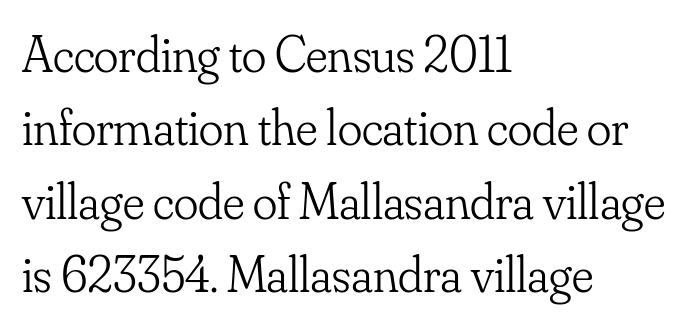
{"serif": "yes", "italic": "no", "bold": "no", "weight": "light", "width": "normal", "stroke_contrast": "low", "x_height": "small", "monospaced": "no", "underline": "no", "align": "left", "line_spacing": "normal", "line_spacing_ratio": 1.44, "letter_spacing": "normal", "letter_spacing_em": 0.0, "glyph_px": 51}
